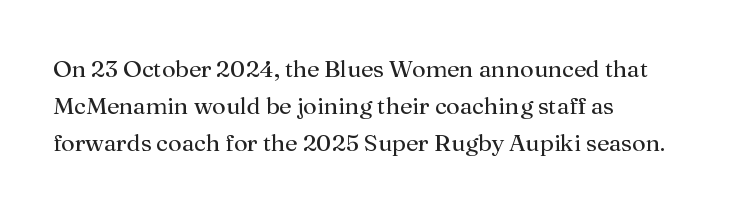
Ordinary non-slanted type is in use. This sample uses plain, unmodified letter spacing. Has an underline been added? It has not. The designer left line spacing at the default. The cut favours lightness, reaching ordinary text weight at its darkest. Layout note: lines flush left.
